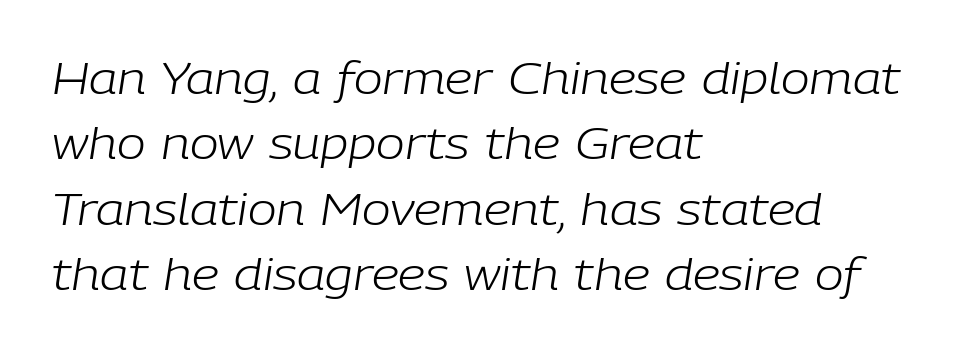
The face used here is proportionally spaced, like ordinary book or web type. The passage shown is not underscored anywhere. You could call the tracking neutral — neither tight nor loose. The rows are spaced the way most documents space them.
